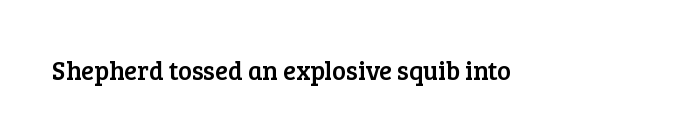
Is there any slant? The stems are plumb. Descenders are the only things crossing below the line. The line texture is even and compact thanks to regular tracking.
